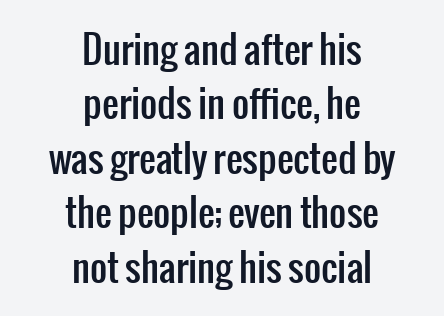
The image shows 37 px condensed sans-serif type, upright; set centered, normal line spacing (1.47x), normal letter spacing, not underlined; low stroke contrast and a medium x-height.
